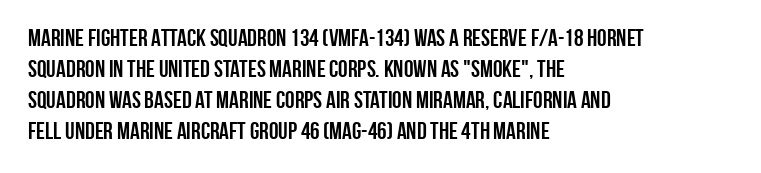
{"italic": "no", "bold": "yes", "underline": "no", "align": "left", "line_spacing": "normal", "line_spacing_ratio": 1.29, "letter_spacing": "normal", "letter_spacing_em": 0.0, "glyph_px": 24}
